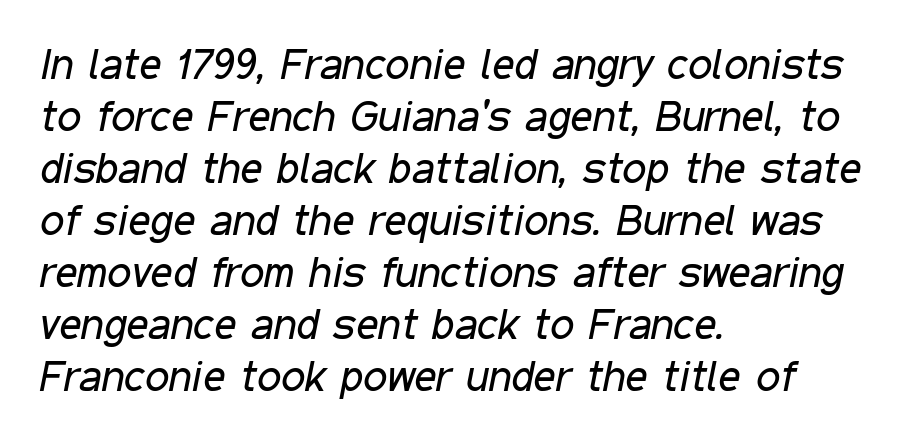
The image shows 43 px regular-weight, condensed type, italic (leaning right); set left-aligned, line spacing 1.21x, normal letter spacing, not underlined; low stroke contrast and a medium x-height.
